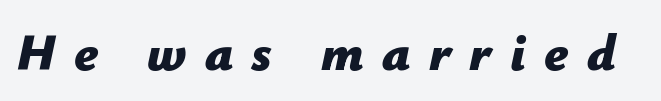
The image shows 51 px bold type, italic (leaning right); set unusually wide letter spacing (+0.36 em), not underlined; low stroke contrast and a medium x-height.
